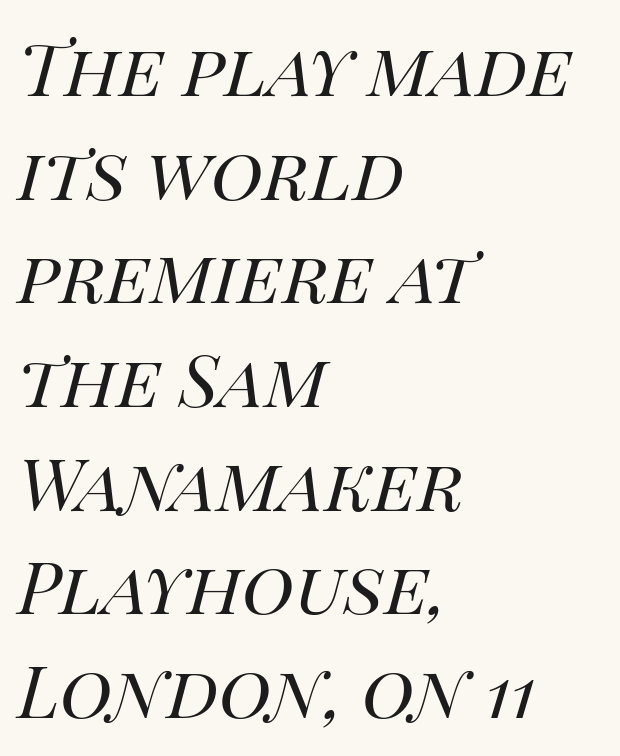
{"italic": "yes", "lean": "right", "slant_degrees": 14, "bold": "no", "weight": "regular", "width": "normal", "stroke_contrast": "high", "x_height": "large", "monospaced": "no", "underline": "no", "align": "left", "line_spacing": "normal", "line_spacing_ratio": 1.44, "letter_spacing": "normal", "letter_spacing_em": 0.0, "glyph_px": 72}
